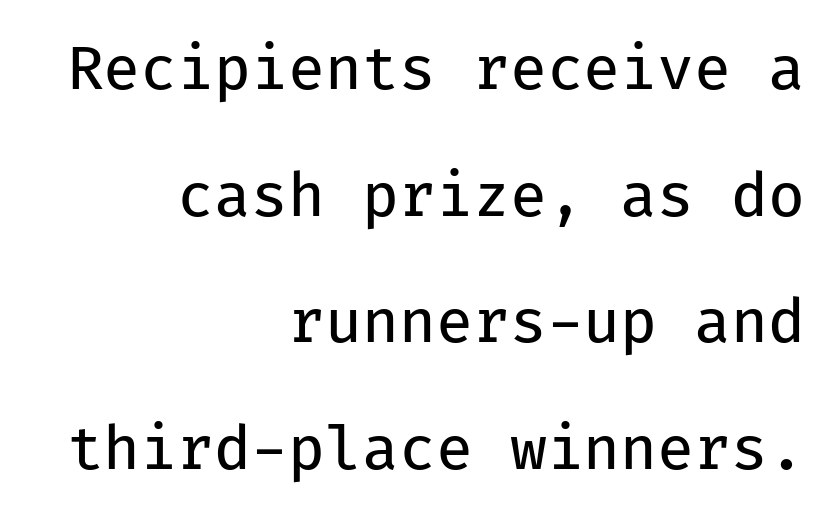
The letterforms sit at book weight or below. Default kerning and tracking; the words read as compact shapes. Check the space under the baseline: it is left empty. The setting favours the right margin, as signatures and pull-quotes sometimes do. The designer dialed line spacing up above the default.
